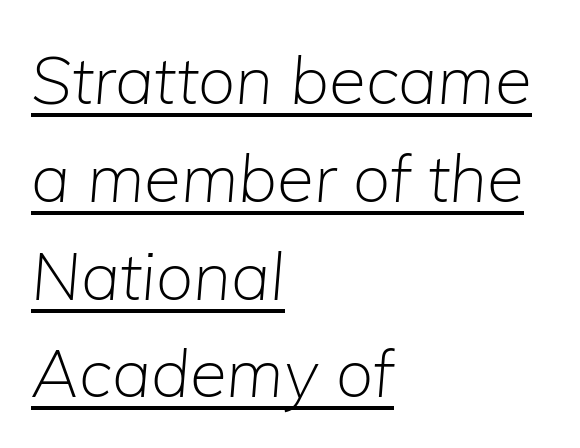
{"italic": "yes", "lean": "right", "slant_degrees": 5, "bold": "no", "weight": "light", "width": "normal", "stroke_contrast": "low", "x_height": "medium", "monospaced": "no", "underline": "yes", "align": "left", "line_spacing": "normal", "line_spacing_ratio": 1.46, "letter_spacing": "normal", "letter_spacing_em": 0.0, "glyph_px": 67}
